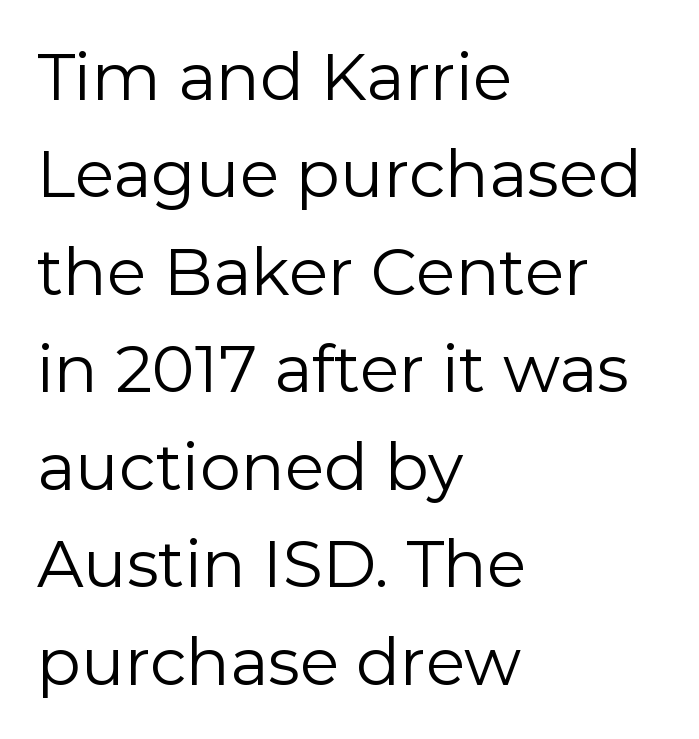
Underlining? Definitely not there. Alignment: flush left. A typesetter would mark this as roman, not italic. Weight: regular or lighter. The rendering keeps characters at their native spacing.
